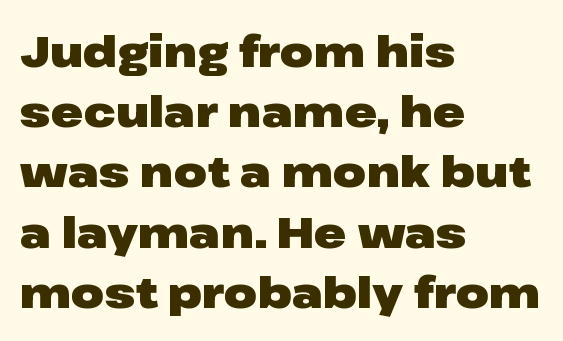
The characters display no serif detailing; their extremities are plain. This rendering features lettering with no underline. Varying glyph widths throughout — classic text-font behaviour. Caption: bold face, heavy strokes.
